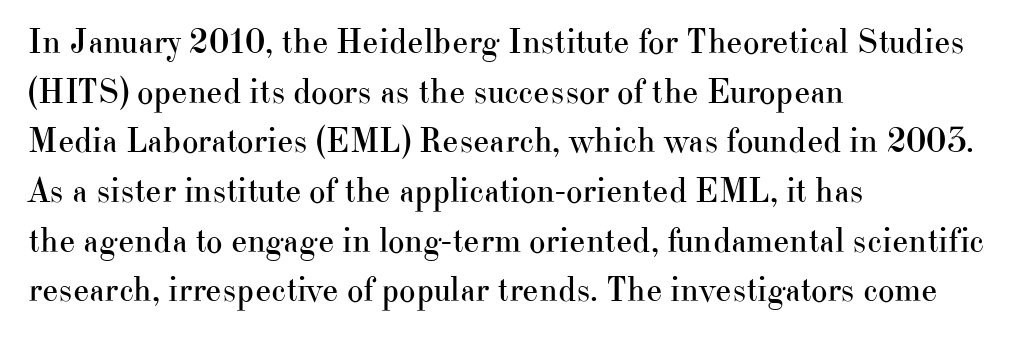
The image shows 35 px regular-weight serif type, upright; set left-aligned, normal line spacing (1.42x), normal letter spacing, not underlined; high stroke contrast and a small x-height.
